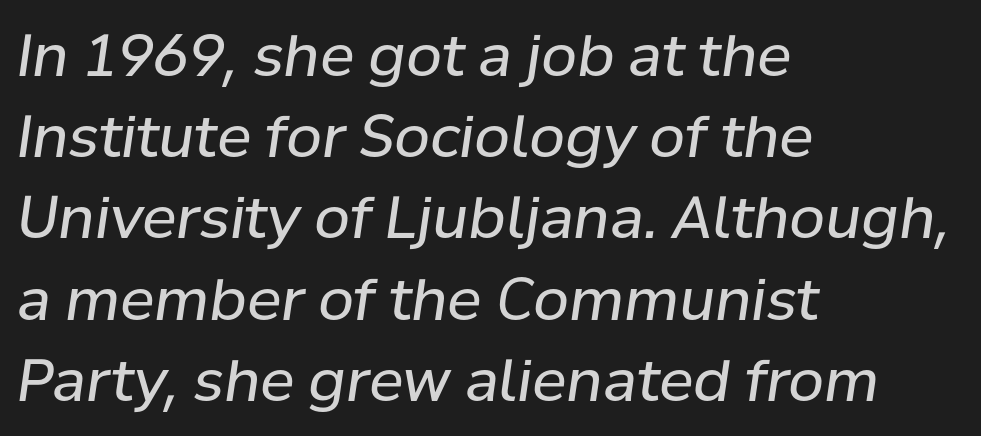
Designer's note — italics engaged. One glance says typical: line gaps are just what's usual. The letters advance in unequal steps, a hallmark of proportional type. This rendering features lettering with no underline. No chunkiness to these letters — they're not bold. Typeset ragged right — the left edge is the straight one.
